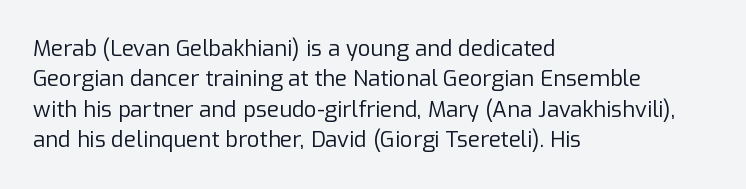
{"italic": "no", "bold": "no", "underline": "no", "align": "left", "line_spacing": "normal", "line_spacing_ratio": 1.38, "letter_spacing": "normal", "letter_spacing_em": 0.0, "glyph_px": 22}
